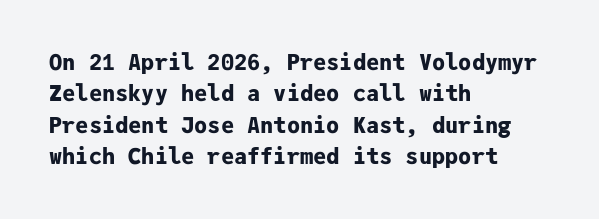
The image shows 22 px bold type, upright; set left-aligned, normal line spacing (1.43x), normal letter spacing, not underlined.
